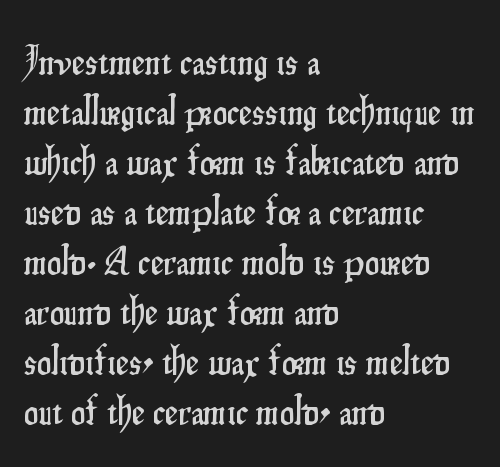
The image shows 41 px condensed sans-serif type, upright; set left-aligned, line spacing 1.22x, normal letter spacing, not underlined; low stroke contrast and a small x-height.
